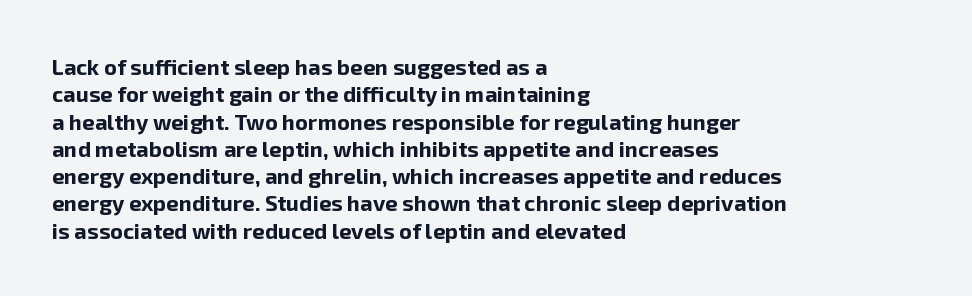
The image shows 22 px bold type, upright; set left-aligned, line spacing 1.24x, normal letter spacing, not underlined.
